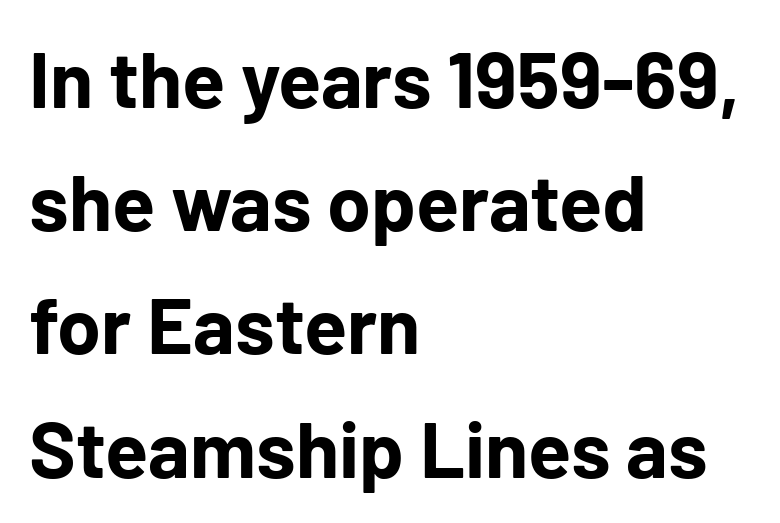
Type style note: lacks serifs. In CSS terms this would be text-align: left. Between one letter and the next there's only the usual sliver of space. Check the space under the baseline: it is left empty. You could not count columns in this text — the font is proportionally spaced.
